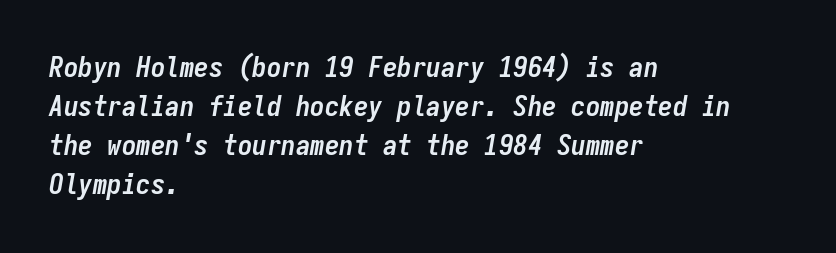
The image shows 29 px semibold, condensed type, italic (leaning right), monospaced; set left-aligned, normal line spacing (1.35x), normal letter spacing, not underlined; low stroke contrast and a medium x-height.
